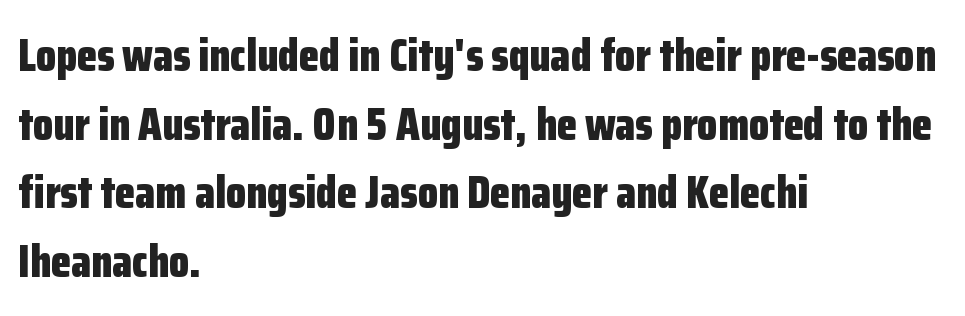
The image shows 46 px bold, condensed sans-serif type, upright; set left-aligned, normal line spacing (1.49x), normal letter spacing, not underlined; low stroke contrast and a medium x-height.
